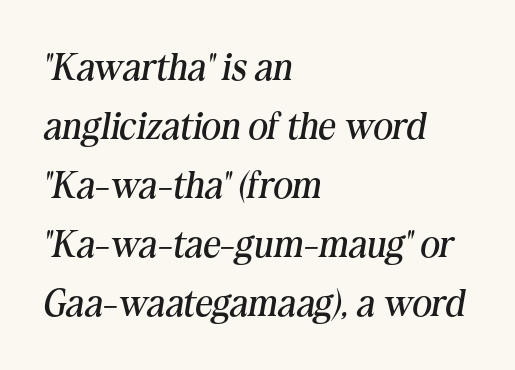
Classification — serif. All the whitespace from short lines collects on the right. The weight would be labelled regular, book, light, or lighter still. Leading matches the norm, producing a regular column.
